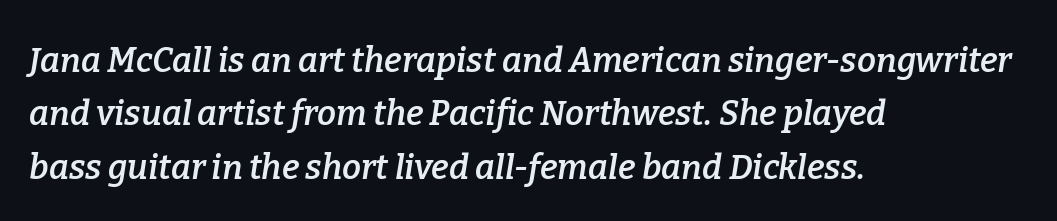
This is serif lettering, the kind often seen in printed books. Character widths vary here, with narrow letters taking less room than wide ones. Nobody touched the tracking dial on this one. The lettering tilts uniformly, giving the passage an italic look. Leftover space on each line is placed entirely after the last word.
